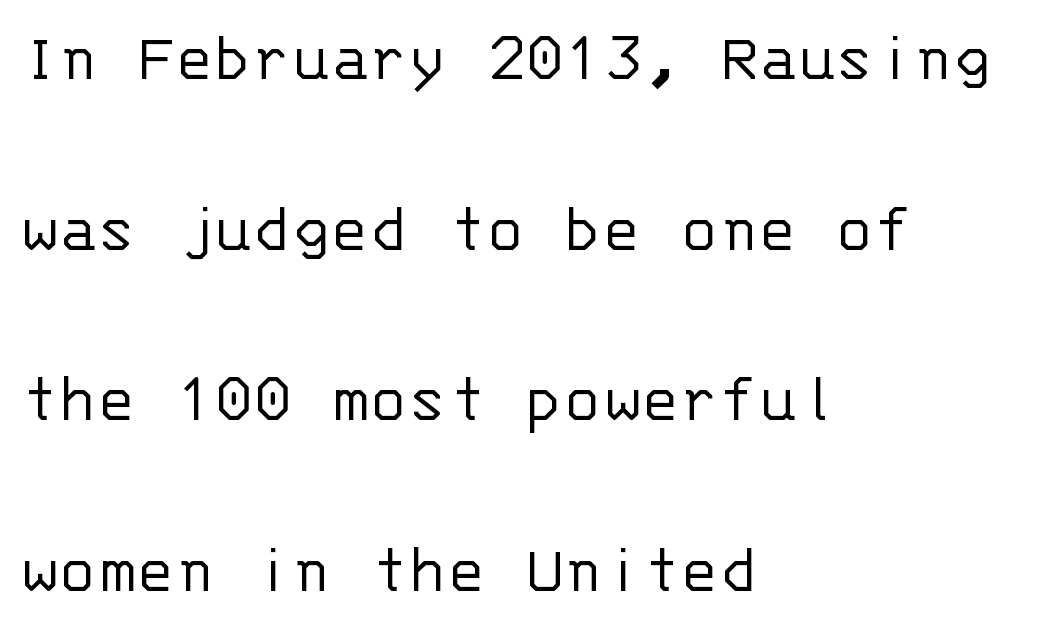
Check the space under the baseline: it is left empty. The horizontal fit of the characters is conventional and even. Every stem runs plumb, perpendicular to the baseline. Is this a sans? Yes — the strokes have no serifs.
